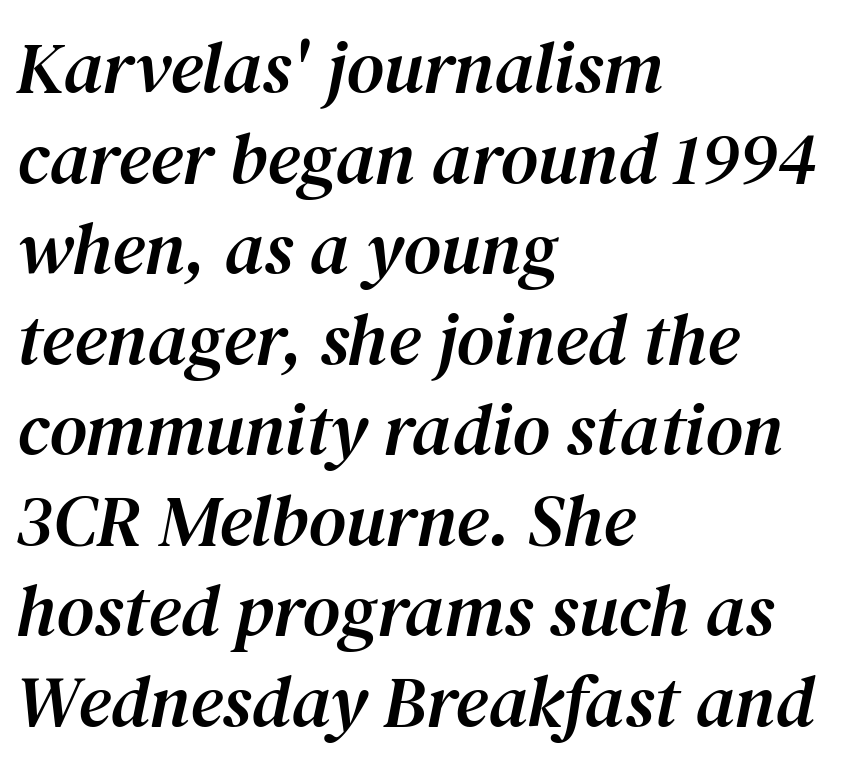
Caption: standard tracking, unaltered. Note the varied advance widths — an 'i' is clearly narrower than an 'm'. In terms of posture, this sample is oblique. The passage shown is not underscored anywhere.
